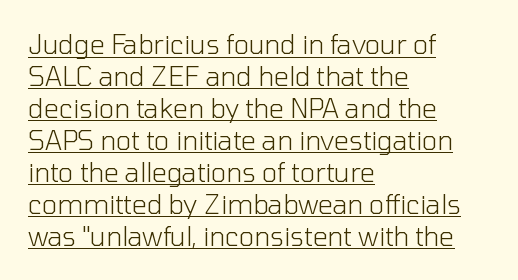
Q: Is the text bold? A: No.
Q: Is the text italic (slanted)? A: No, it is upright.
Q: Is the text underlined? A: Yes.
Q: How is the paragraph aligned? A: Left-aligned.
Q: Is the spacing between letters normal or unusually wide? A: Normal.
